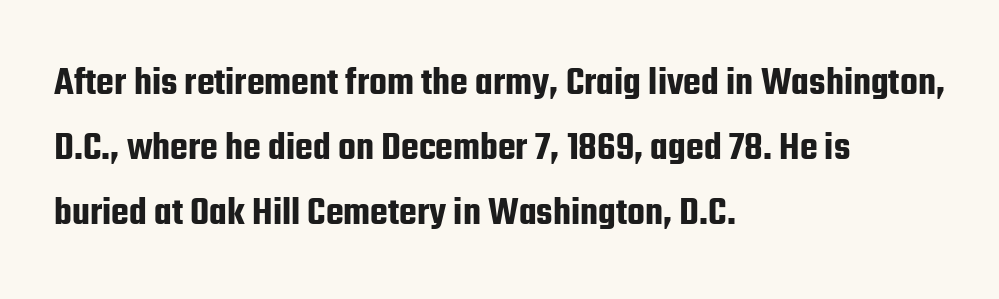
Q: Is the text italic (slanted)? A: No, it is upright.
Q: Is the typeface a serif or a sans-serif typeface? A: Sans-serif.
Q: Is the text underlined? A: No.
Q: How is the paragraph aligned? A: Left-aligned.
Q: Is the spacing between letters normal or unusually wide? A: Normal.
Q: Is the spacing between lines tight, normal or loose? A: Normal.
Q: Width (condensed, normal, or wide)? A: Condensed.
Q: Stroke contrast? A: Low.
Q: x-height? A: Medium.
Q: Monospaced? A: No.
